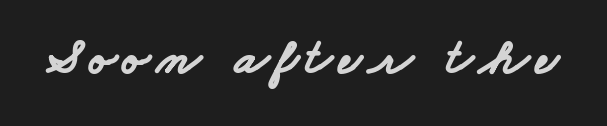
{"serif": "no", "bold": "yes", "weight": "bold", "width": "wide", "stroke_contrast": "low", "x_height": "small", "monospaced": "no", "underline": "no", "glyph_px": 51}
